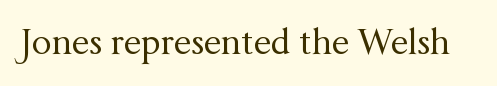
The image shows 35 px regular-weight serif type, upright; set normal letter spacing, not underlined; medium stroke contrast and a medium x-height.
